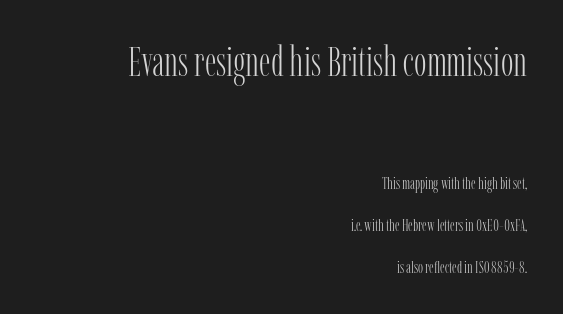
The image shows 42 px light, condensed serif type, upright; set right-aligned, loose line spacing (2.45x), normal letter spacing, not underlined; the first (top) block is 2.47x larger; low stroke contrast and a medium x-height.
